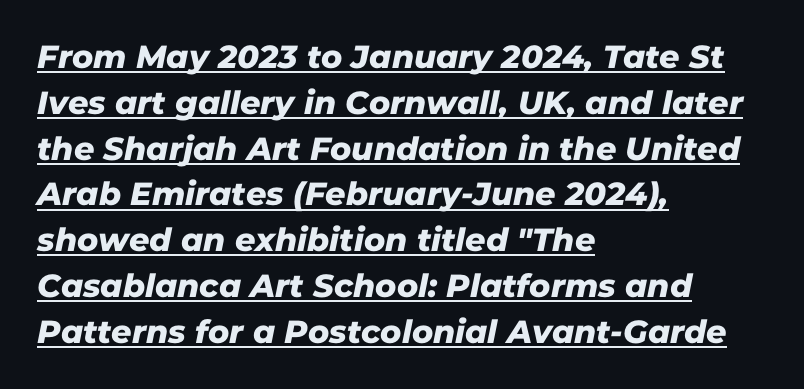
The image shows 32 px sans-serif type; set left-aligned, normal line spacing (1.43x), normal letter spacing, underlined; low stroke contrast and a medium x-height.
